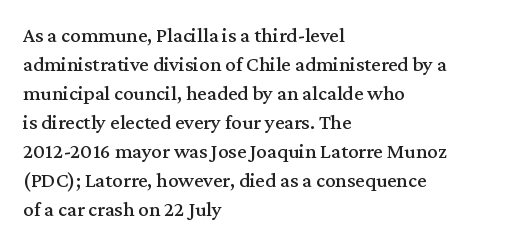
{"italic": "no", "underline": "no", "align": "left", "line_spacing": "normal", "line_spacing_ratio": 1.38, "letter_spacing": "normal", "letter_spacing_em": 0.0, "glyph_px": 21}
